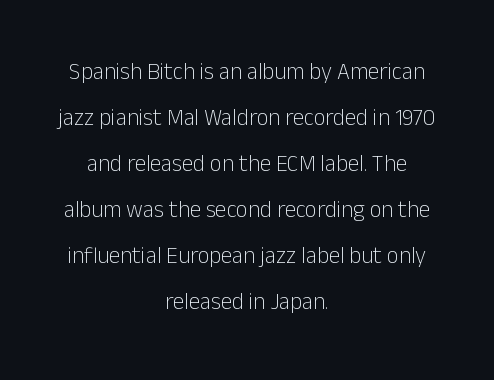
The image shows 23 px text type, upright; set centered, loose line spacing (2.0x), normal letter spacing, not underlined.
